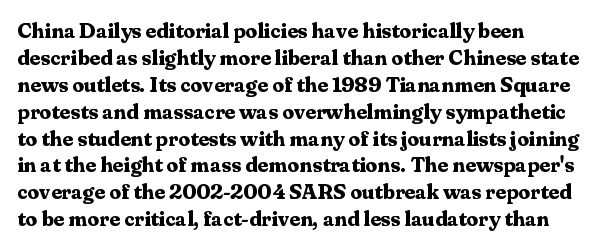
Which margin do the lines hug? The left one — the right edge is uneven. The foot of each line stays bare and open. Strokes here are thick enough to call this a true bold. Does the lettering tilt? It doesn't — this is upright. You could call the tracking neutral — neither tight nor loose. Interline gaps are of average width in this sample.
